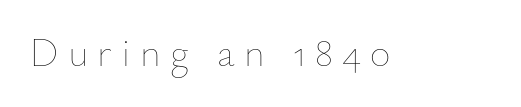
Q: Is the text bold? A: No.
Q: Is the text italic (slanted)? A: No, it is upright.
Q: Is the text underlined? A: No.
Q: Is the spacing between letters normal or unusually wide? A: Unusually wide.
Q: Width (condensed, normal, or wide)? A: Normal.
Q: Stroke contrast? A: Low.
Q: x-height? A: Small.
Q: Monospaced? A: No.
